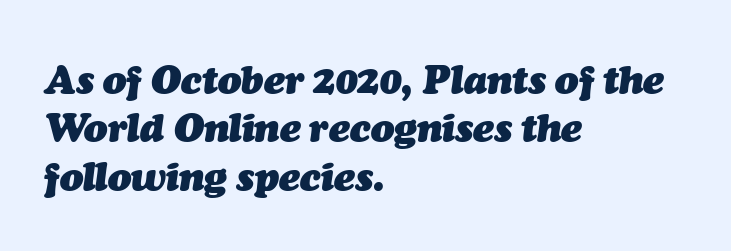
{"italic": "yes", "lean": "right", "slant_degrees": 7, "bold": "yes", "weight": "heavy", "width": "normal", "stroke_contrast": "medium", "x_height": "medium", "monospaced": "no", "underline": "no", "align": "left", "line_spacing_ratio": 1.24, "letter_spacing": "normal", "letter_spacing_em": 0.0, "glyph_px": 39}
